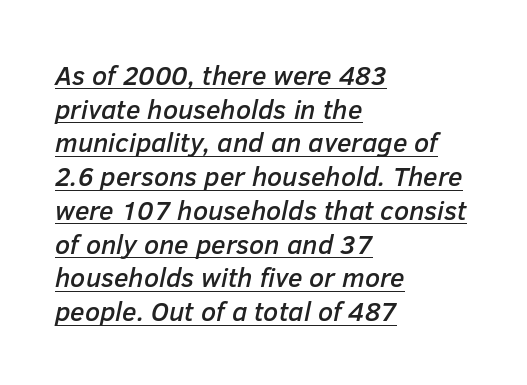
{"italic": "yes", "lean": "right", "slant_degrees": 12, "underline": "yes", "align": "left", "line_spacing": "normal", "line_spacing_ratio": 1.25, "letter_spacing": "normal", "letter_spacing_em": 0.0, "glyph_px": 27}
